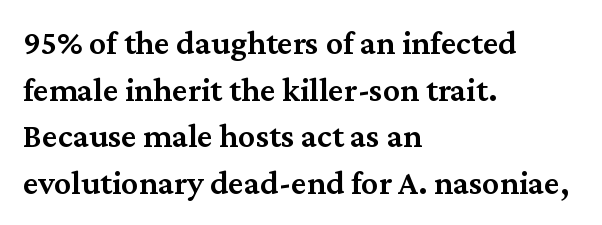
The glyphs have the mass of a demibold cut, below bold. Interline gaps are of average width in this sample. The lines are quadded left. This sample uses an upright cut, with every glyph sitting square on the baseline.
